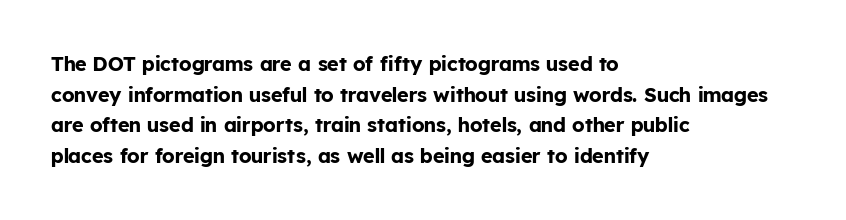
Underlining? Definitely not there. The paragraph has a hard left edge and a soft right edge. A typesetter would mark this as roman, not italic. What weight is shown? A full bold with thick strokes.
